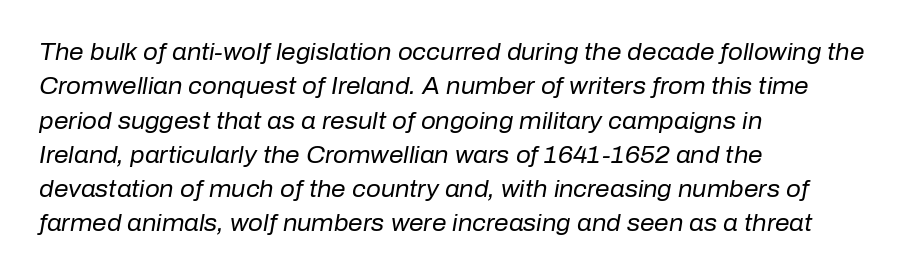
The image shows 23 px text type, italic (leaning right); set left-aligned, normal line spacing (1.49x), normal letter spacing, not underlined.
